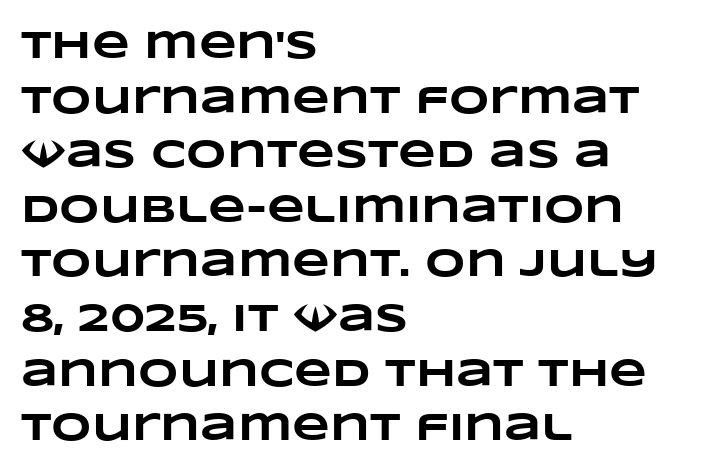
The image shows 39 px heavy, wide type; set left-aligned, normal line spacing (1.4x), normal letter spacing, not underlined; low stroke contrast and a large x-height.
